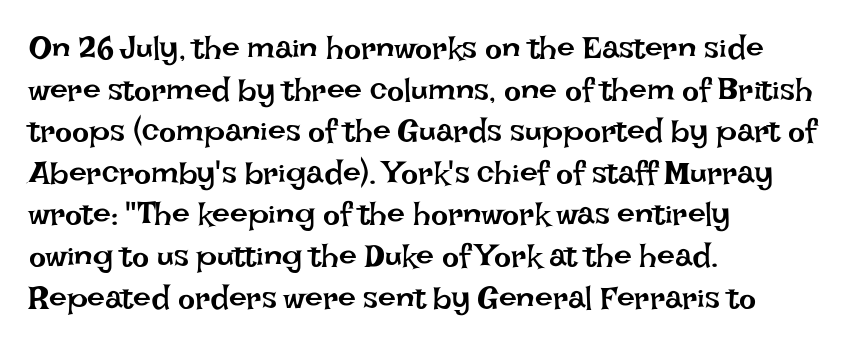
{"italic": "no", "bold": "no", "weight": "regular", "width": "normal", "stroke_contrast": "low", "x_height": "large", "monospaced": "no", "underline": "no", "align": "left", "line_spacing": "normal", "line_spacing_ratio": 1.3, "letter_spacing": "normal", "letter_spacing_em": 0.0, "glyph_px": 32}
